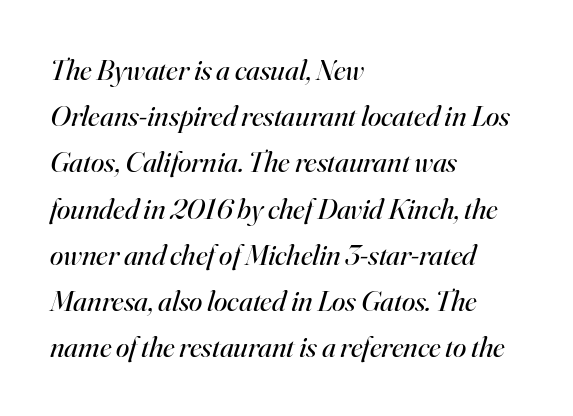
{"serif": "yes", "italic": "yes", "lean": "right", "slant_degrees": 16, "bold": "no", "weight": "regular", "width": "normal", "stroke_contrast": "high", "x_height": "small", "monospaced": "no", "underline": "no", "align": "left", "line_spacing": "normal", "line_spacing_ratio": 1.54, "letter_spacing": "normal", "letter_spacing_em": 0.0, "glyph_px": 30}
